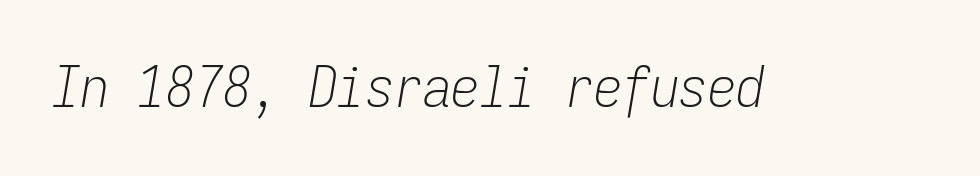
Plain, unruled lines of type. The face used here is monospaced, like something from a code editor. The face looks like a standard text weight, possibly lighter. Caption: standard tracking, unaltered. Emphasis-style slanted type is in use.
